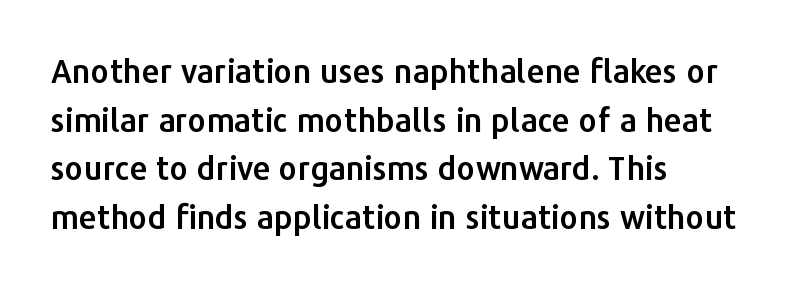
{"serif": "no", "italic": "no", "width": "normal", "stroke_contrast": "low", "x_height": "medium", "monospaced": "no", "underline": "no", "align": "left", "line_spacing": "normal", "line_spacing_ratio": 1.52, "letter_spacing": "normal", "letter_spacing_em": 0.0, "glyph_px": 32}
